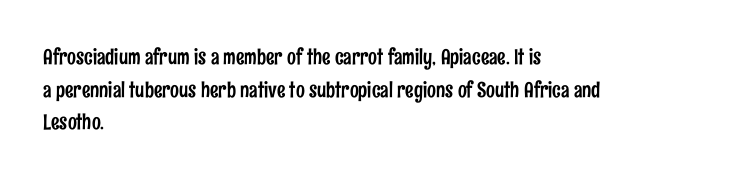
Q: Is the text italic (slanted)? A: No, it is upright.
Q: Is the text underlined? A: No.
Q: How is the paragraph aligned? A: Left-aligned.
Q: Is the spacing between letters normal or unusually wide? A: Normal.
Q: Is the spacing between lines tight, normal or loose? A: Normal.
